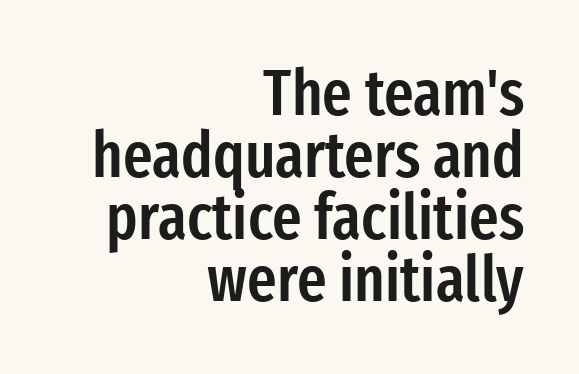
Descender tails drop into unmarked territory. Style check: upright. This sample has the flowing, uneven cadence of proportional lettering. Regarding leading, the lines here are crowded together.
